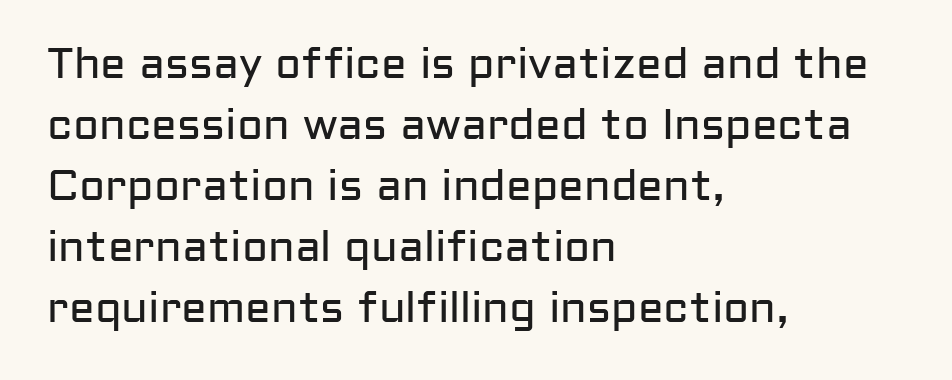
The image shows 43 px regular-weight sans-serif type, upright; set left-aligned, normal line spacing (1.42x), normal letter spacing, not underlined; low stroke contrast and a medium x-height.
